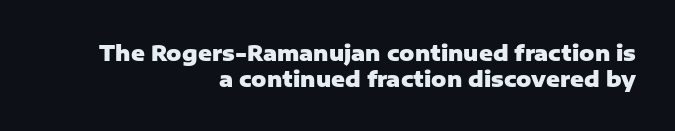
The image shows 21 px bold type, upright; set right-aligned, line spacing 1.23x, normal letter spacing, not underlined.
